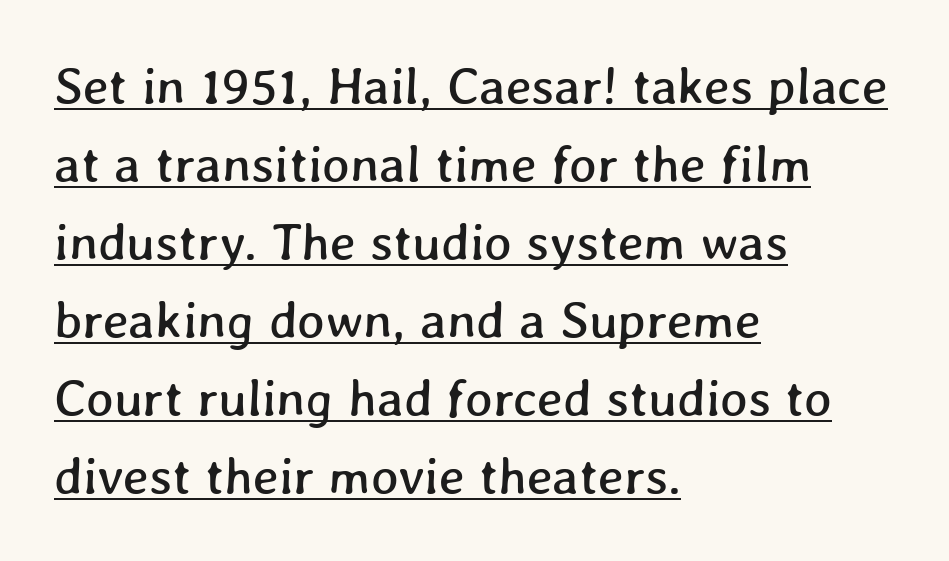
Evenly set lines give the paragraph a standard silhouette. The rag falls on the right side of this text block. The face used here is proportionally spaced, like ordinary book or web type. This rendering features underlined lettering. There is no visible air inserted between adjacent glyphs.
